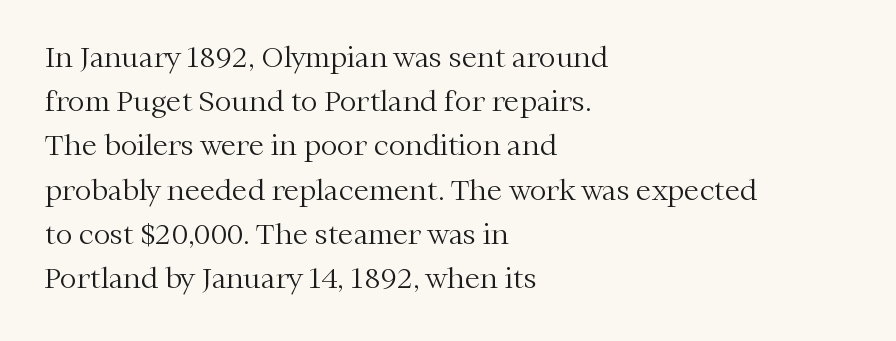
The image shows 28 px light serif type, upright; set left-aligned, normal line spacing (1.58x), normal letter spacing, not underlined; medium stroke contrast and a medium x-height.
